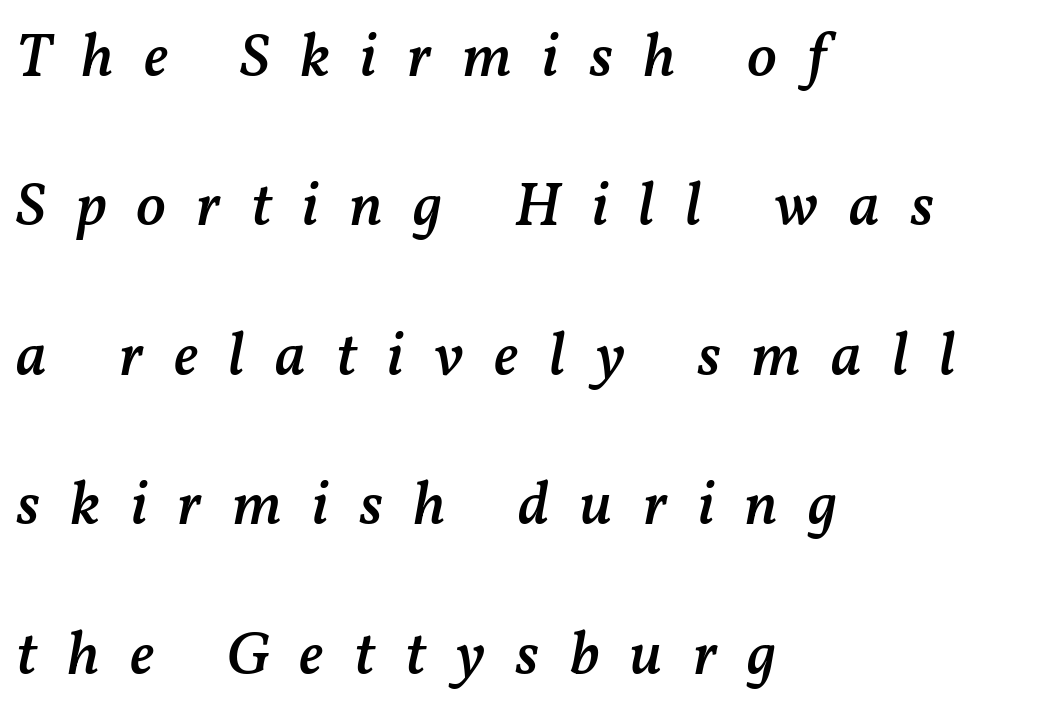
Q: Is the text bold? A: Semi-bold.
Q: Is the text italic (slanted)? A: Yes, it leans right by about 11 degrees.
Q: Is the text underlined? A: No.
Q: How is the paragraph aligned? A: Left-aligned.
Q: Is the spacing between letters normal or unusually wide? A: Unusually wide.
Q: Is the spacing between lines tight, normal or loose? A: Loose.
Q: Width (condensed, normal, or wide)? A: Normal.
Q: Stroke contrast? A: Medium.
Q: x-height? A: Medium.
Q: Monospaced? A: No.
